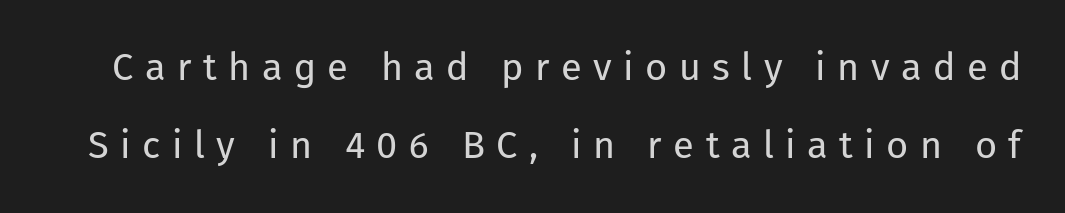
Whoever set this chose breathing room over compactness in the vertical rhythm. The font family rendered here belongs to the sans-serif group. Tracking value appears strongly positive — letters spread wide. Nobody drew a line under any word here. These lines were composed using upright roman letters.
